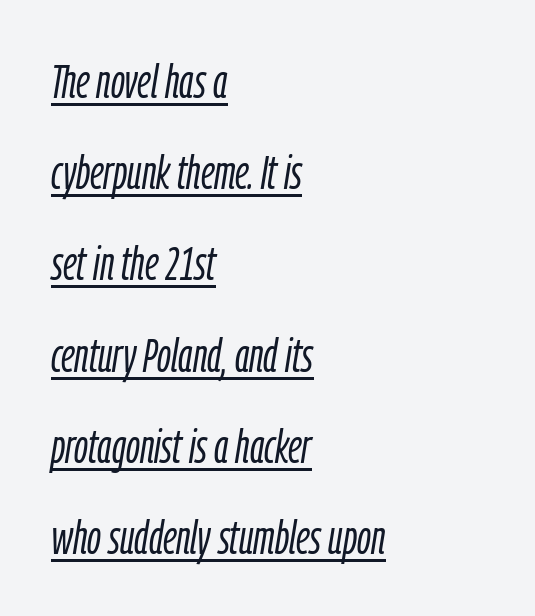
Q: Is the text bold? A: No.
Q: Is the text italic (slanted)? A: Yes, it leans right by about 9 degrees.
Q: Is the text underlined? A: Yes.
Q: How is the paragraph aligned? A: Left-aligned.
Q: Is the spacing between letters normal or unusually wide? A: Normal.
Q: Is the spacing between lines tight, normal or loose? A: Loose.
Q: Width (condensed, normal, or wide)? A: Condensed.
Q: Stroke contrast? A: Low.
Q: x-height? A: Medium.
Q: Monospaced? A: No.
